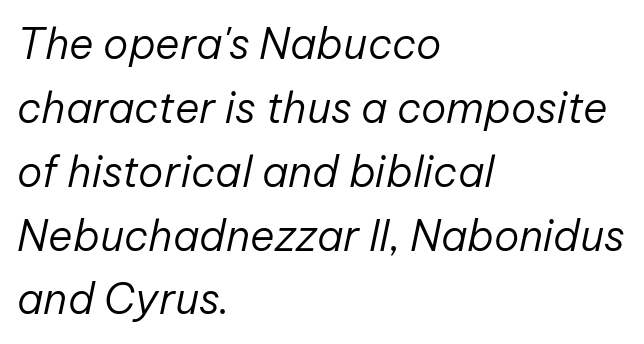
The image shows 42 px regular-weight type, italic (leaning right); set left-aligned, normal line spacing (1.52x), normal letter spacing, not underlined; low stroke contrast and a medium x-height.
